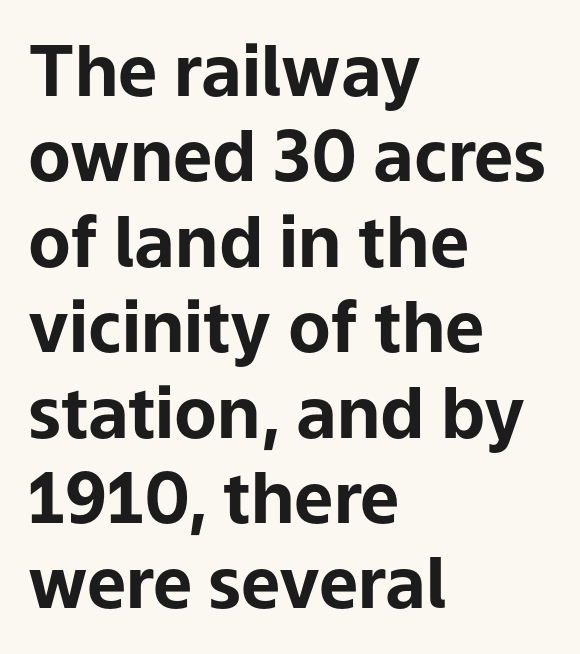
{"serif": "no", "italic": "no", "bold": "yes", "weight": "bold", "width": "normal", "stroke_contrast": "low", "x_height": "medium", "monospaced": "no", "underline": "no", "align": "left", "line_spacing_ratio": 1.22, "letter_spacing": "normal", "letter_spacing_em": 0.0, "glyph_px": 70}
